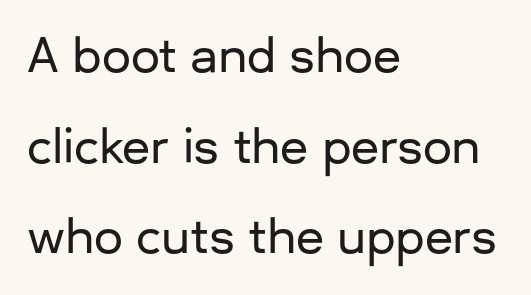
Q: Is the text italic (slanted)? A: No, it is upright.
Q: Is the typeface a serif or a sans-serif typeface? A: Sans-serif.
Q: Is the text underlined? A: No.
Q: How is the paragraph aligned? A: Left-aligned.
Q: Is the spacing between letters normal or unusually wide? A: Normal.
Q: Is the spacing between lines tight, normal or loose? A: Loose.
Q: Width (condensed, normal, or wide)? A: Normal.
Q: Stroke contrast? A: Low.
Q: x-height? A: Medium.
Q: Monospaced? A: No.
